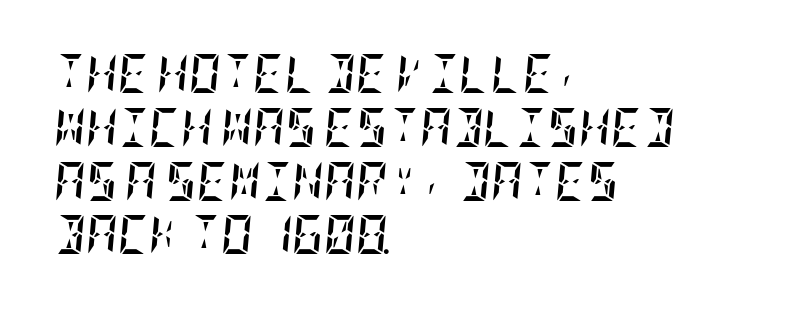
The image shows 39 px semibold, condensed type, italic (leaning right); set left-aligned, normal line spacing (1.38x), normal letter spacing, not underlined; low stroke contrast and a large x-height.
